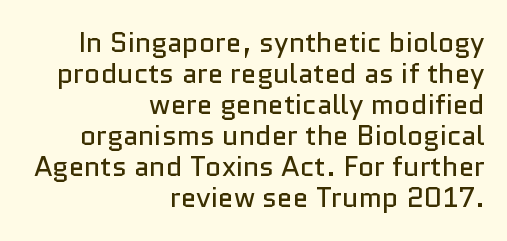
The image shows 28 px regular-weight sans-serif type, upright; set right-aligned, tight line spacing (1.11x), normal letter spacing, not underlined; low stroke contrast and a medium x-height.
